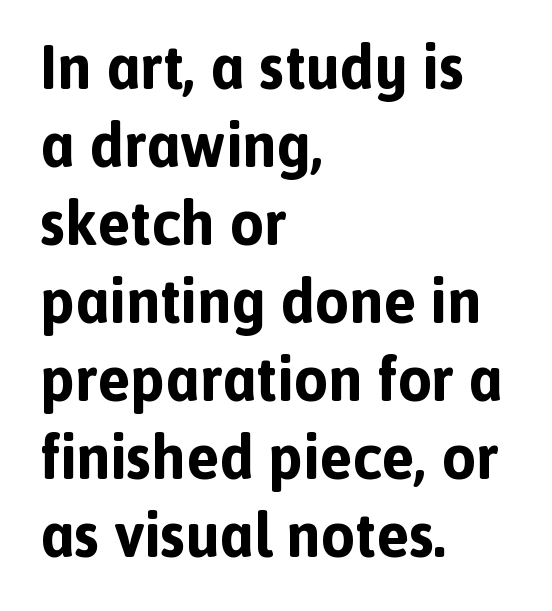
The image shows 61 px bold sans-serif type, upright; set left-aligned, normal line spacing (1.28x), normal letter spacing, not underlined; a medium x-height.
